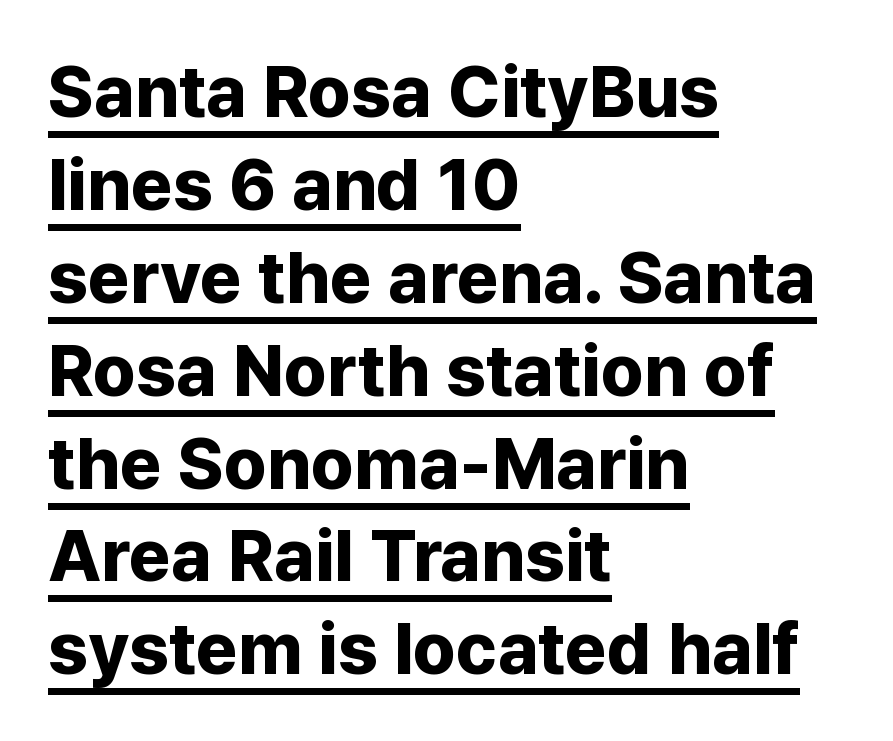
Glance below the letters and you will spot a drawn line. Caption: bold face, heavy strokes. One-word summary of the alignment: left. Nope, not italic — everything's standing straight. Does extra space separate the letters? No, they use regular spacing. Is this a sans? Yes — the strokes have no serifs.
